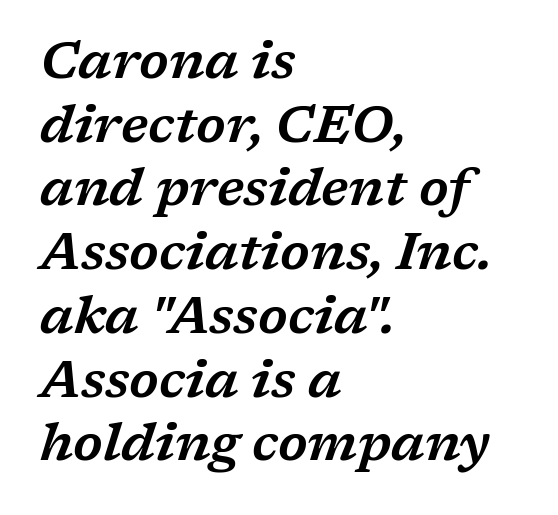
Q: Is the text italic (slanted)? A: Yes, it leans right by about 17 degrees.
Q: Is the typeface a serif or a sans-serif typeface? A: Serif.
Q: Is the text underlined? A: No.
Q: How is the paragraph aligned? A: Left-aligned.
Q: Is the spacing between letters normal or unusually wide? A: Normal.
Q: Is the spacing between lines tight, normal or loose? A: Normal.
Q: Width (condensed, normal, or wide)? A: Wide.
Q: Stroke contrast? A: Low.
Q: x-height? A: Medium.
Q: Monospaced? A: No.
